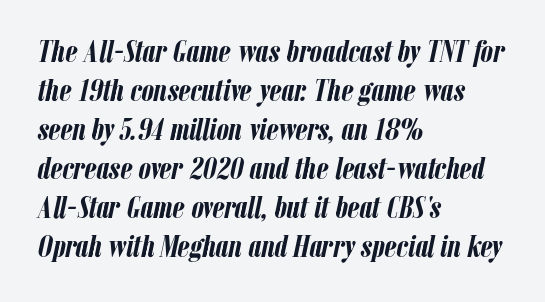
Weight: bold. You could call the tracking neutral — neither tight nor loose. A typesetter would call this proportional, since set widths differ per character. Alignment: flush left. Reading down the column, the eye jumps a familiar distance to each next line.
